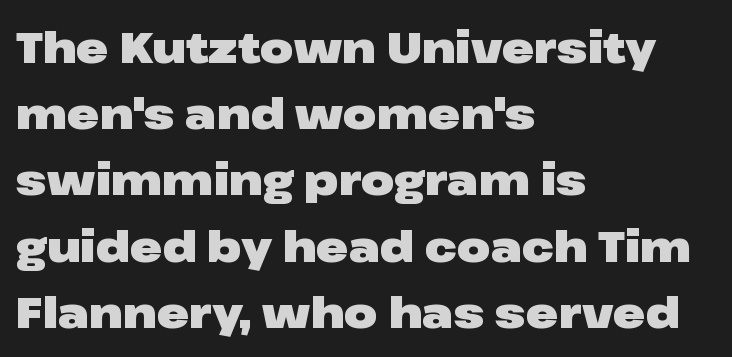
Students, observe: this is what conventionally led text looks like. Notice how the stems are strictly vertical — no italics here. Default kerning and tracking; the words read as compact shapes. Letterform terminals end flat and unadorned throughout the passage. Line starts are locked; line ends wander. The rendering uses natural spacing where letterforms have individual widths.
